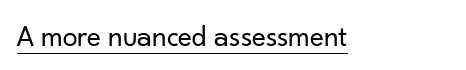
Q: Is the text bold? A: No.
Q: Is the text italic (slanted)? A: No, it is upright.
Q: Is the typeface a serif or a sans-serif typeface? A: Sans-serif.
Q: Is the text underlined? A: Yes.
Q: Is the spacing between letters normal or unusually wide? A: Normal.
Q: Width (condensed, normal, or wide)? A: Normal.
Q: Stroke contrast? A: Low.
Q: x-height? A: Small.
Q: Monospaced? A: No.
